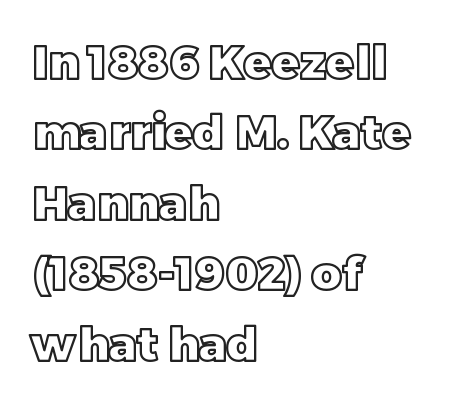
The font's upright variant was chosen for this text. What's the leading like? Ordinary, nothing unusual. Line starts are locked; line ends wander. Look at the tracking — it's just the regular setting, nothing added.
